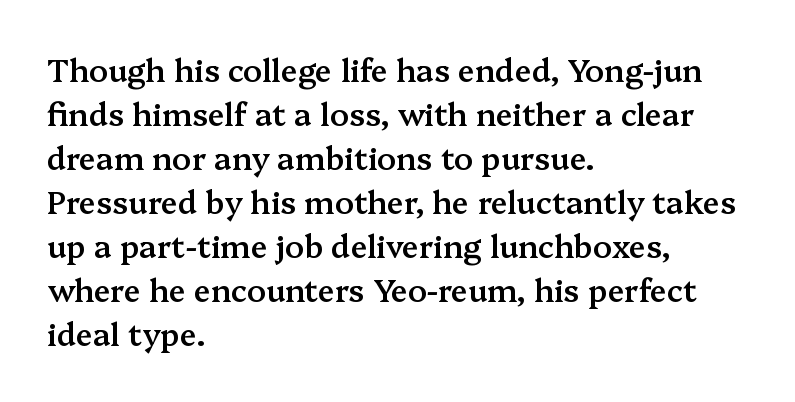
The image shows 31 px semibold serif type, upright; set left-aligned, normal line spacing (1.42x), normal letter spacing, not underlined; medium stroke contrast and a medium x-height.
